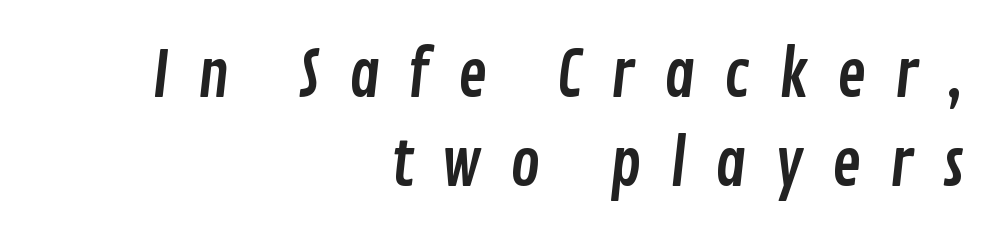
The glyphs are unaccompanied by any horizontal stroke below them. The font family rendered here belongs to the sans-serif group. This block has exactly the height ordinary leading produces. Teacher's note: observe the even right margin — that is flush-right alignment. Do the characters align in a grid? No, the font is proportional.
